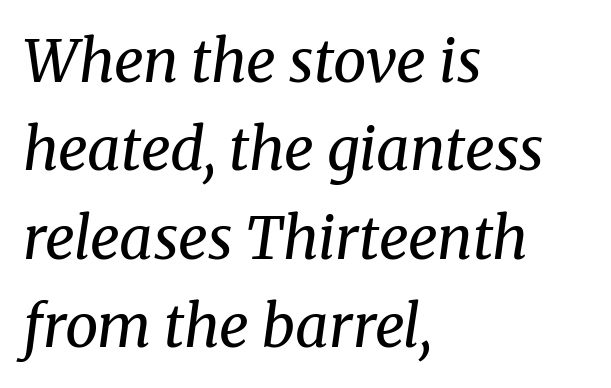
Q: Is the text bold? A: No.
Q: Is the text italic (slanted)? A: Yes, it leans right by about 8 degrees.
Q: Is the typeface a serif or a sans-serif typeface? A: Serif.
Q: Is the text underlined? A: No.
Q: How is the paragraph aligned? A: Left-aligned.
Q: Is the spacing between letters normal or unusually wide? A: Normal.
Q: Is the spacing between lines tight, normal or loose? A: Normal.
Q: Width (condensed, normal, or wide)? A: Normal.
Q: Stroke contrast? A: Medium.
Q: x-height? A: Medium.
Q: Monospaced? A: No.
